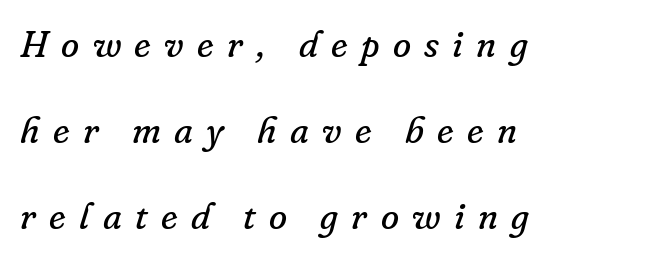
{"serif": "yes", "italic": "yes", "lean": "right", "slant_degrees": 16, "bold": "no", "weight": "regular", "width": "normal", "stroke_contrast": "low", "x_height": "small", "monospaced": "no", "underline": "no", "align": "left", "line_spacing": "loose", "line_spacing_ratio": 2.33, "letter_spacing": "wide", "letter_spacing_em": 0.36, "glyph_px": 37}
